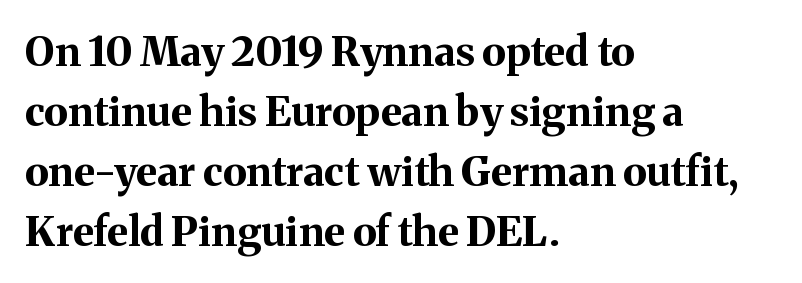
The image shows 41 px bold serif type, upright; set left-aligned, normal line spacing (1.46x), normal letter spacing, not underlined; medium stroke contrast and a medium x-height.
